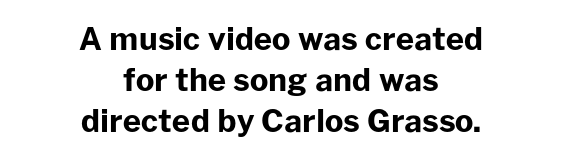
{"serif": "no", "italic": "no", "bold": "yes", "weight": "bold", "width": "normal", "stroke_contrast": "low", "x_height": "medium", "monospaced": "no", "underline": "no", "align": "center", "line_spacing": "normal", "line_spacing_ratio": 1.32, "letter_spacing": "normal", "letter_spacing_em": 0.0, "glyph_px": 31}
